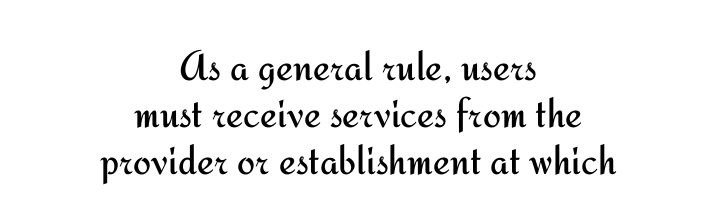
{"serif": "no", "italic": "no", "bold": "no", "weight": "regular", "width": "normal", "stroke_contrast": "medium", "x_height": "small", "monospaced": "no", "underline": "no", "align": "center", "line_spacing": "tight", "line_spacing_ratio": 1.09, "letter_spacing": "normal", "letter_spacing_em": 0.0, "glyph_px": 43}
